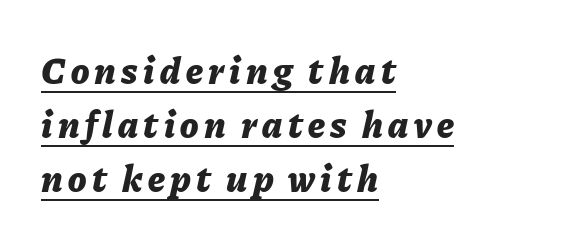
{"italic": "yes", "lean": "right", "slant_degrees": 11, "bold": "yes", "weight": "bold", "width": "normal", "stroke_contrast": "low", "x_height": "medium", "monospaced": "no", "underline": "yes", "align": "left", "line_spacing": "normal", "line_spacing_ratio": 1.42, "glyph_px": 38}
